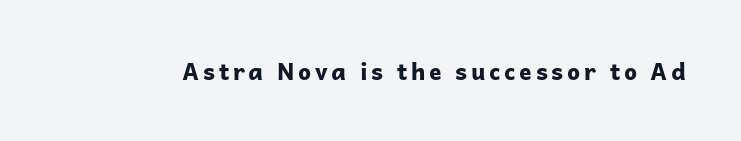
{"italic": "no", "bold": "yes", "underline": "no", "glyph_px": 23}
